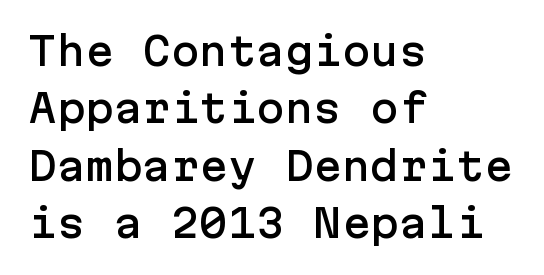
{"serif": "no", "italic": "no", "width": "normal", "stroke_contrast": "low", "x_height": "medium", "underline": "no", "align": "left", "line_spacing": "normal", "line_spacing_ratio": 1.51, "letter_spacing": "normal", "letter_spacing_em": 0.0, "glyph_px": 38}
